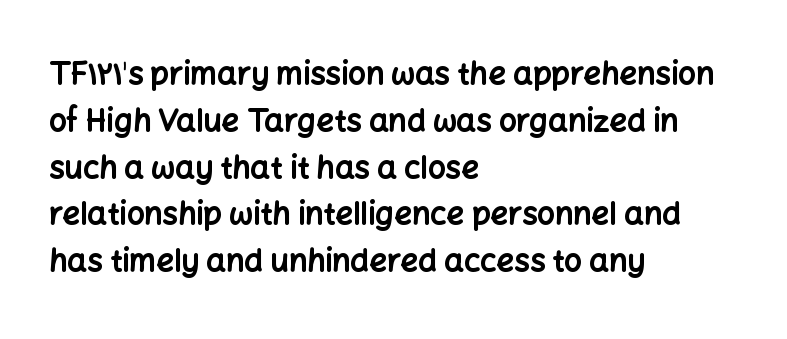
Q: Is the text bold? A: Yes.
Q: Is the text italic (slanted)? A: No, it is upright.
Q: Is the typeface a serif or a sans-serif typeface? A: Sans-serif.
Q: Is the text underlined? A: No.
Q: How is the paragraph aligned? A: Left-aligned.
Q: Is the spacing between letters normal or unusually wide? A: Normal.
Q: Is the spacing between lines tight, normal or loose? A: Normal.
Q: Width (condensed, normal, or wide)? A: Normal.
Q: Stroke contrast? A: Low.
Q: x-height? A: Medium.
Q: Monospaced? A: No.
